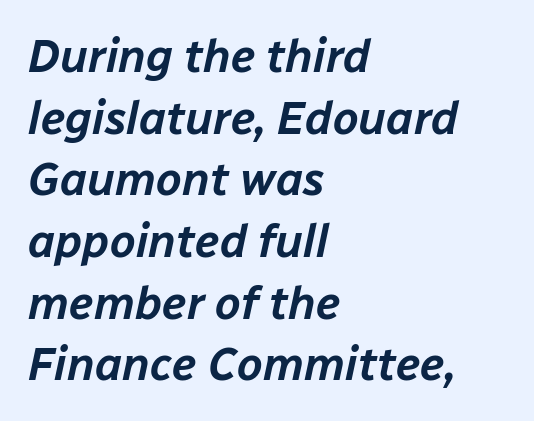
{"italic": "yes", "lean": "right", "slant_degrees": 12, "width": "normal", "stroke_contrast": "low", "x_height": "medium", "monospaced": "no", "underline": "no", "align": "left", "line_spacing": "normal", "line_spacing_ratio": 1.34, "letter_spacing": "normal", "letter_spacing_em": 0.0, "glyph_px": 46}
